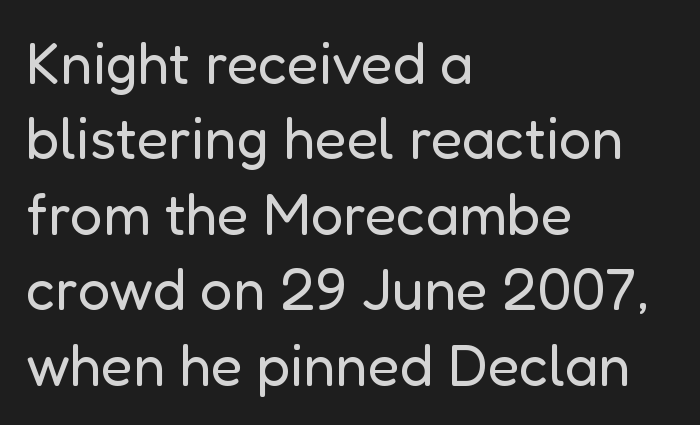
Posture: vertical. Reading down the block, your eye returns to a fixed left position each line. No heavy texture on the line: the type isn't bold. Is the letter spacing exaggerated? No — it looks like the ordinary default. Is this a sans? Yes — the strokes have no serifs.
